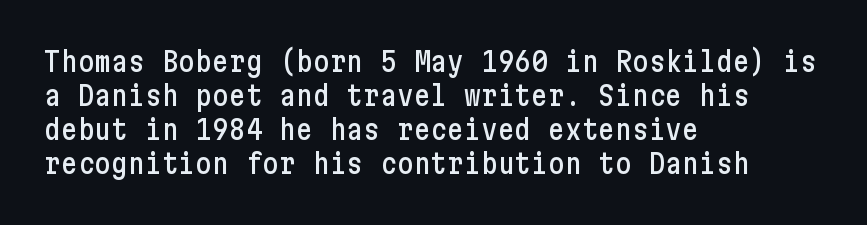
The image shows 28 px condensed sans-serif type, upright; set left-aligned, line spacing 1.22x, normal letter spacing, not underlined; low stroke contrast and a medium x-height.
